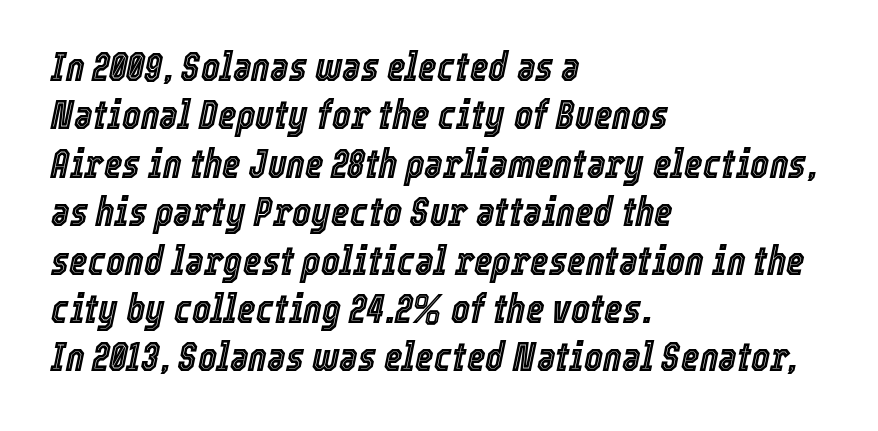
{"italic": "yes", "lean": "right", "slant_degrees": 12, "width": "condensed", "x_height": "medium", "monospaced": "no", "underline": "no", "align": "left", "line_spacing_ratio": 1.21, "letter_spacing": "normal", "letter_spacing_em": 0.0, "glyph_px": 40}
